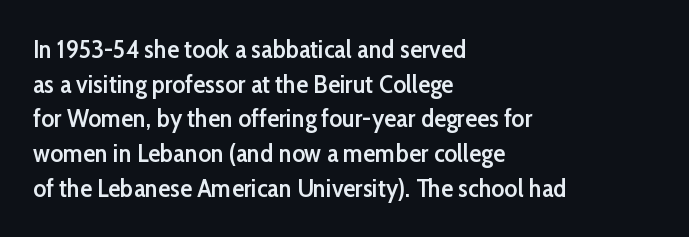
{"italic": "no", "bold": "semi", "underline": "no", "align": "left", "line_spacing": "normal", "line_spacing_ratio": 1.39, "letter_spacing": "normal", "letter_spacing_em": 0.0, "glyph_px": 25}
